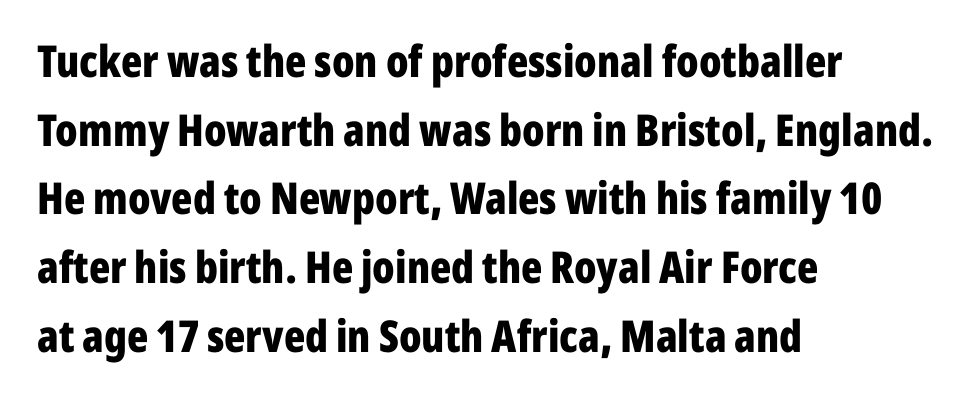
Q: Is the text bold? A: Yes.
Q: Is the text italic (slanted)? A: No, it is upright.
Q: Is the typeface a serif or a sans-serif typeface? A: Sans-serif.
Q: Is the text underlined? A: No.
Q: How is the paragraph aligned? A: Left-aligned.
Q: Is the spacing between letters normal or unusually wide? A: Normal.
Q: Is the spacing between lines tight, normal or loose? A: Normal.
Q: Width (condensed, normal, or wide)? A: Condensed.
Q: Stroke contrast? A: Low.
Q: x-height? A: Medium.
Q: Monospaced? A: No.
